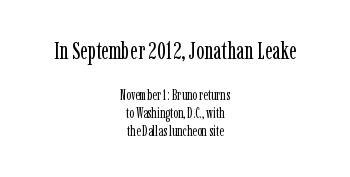
Notice how the stems are strictly vertical — no italics here. The upper block of text is set noticeably larger than the block beneath it. Any mark beneath the type? The region is blank. Think standard paragraph weight, or any step lighter than that. Does the copy run flush right? No — it is centered line by line.
